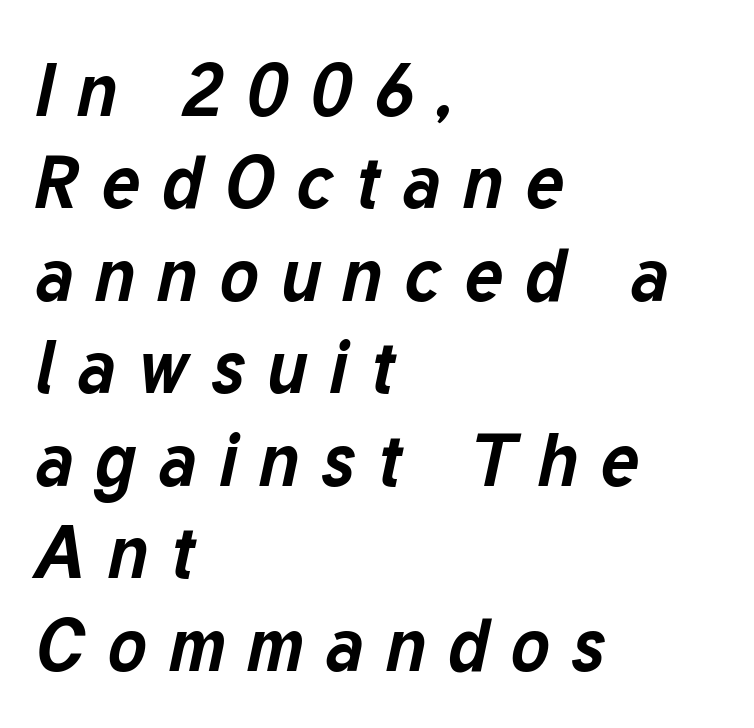
{"italic": "yes", "lean": "right", "slant_degrees": 12, "bold": "yes", "weight": "bold", "width": "normal", "stroke_contrast": "low", "x_height": "medium", "monospaced": "no", "underline": "no", "align": "left", "line_spacing": "normal", "line_spacing_ratio": 1.25, "letter_spacing": "wide", "letter_spacing_em": 0.29, "glyph_px": 74}
